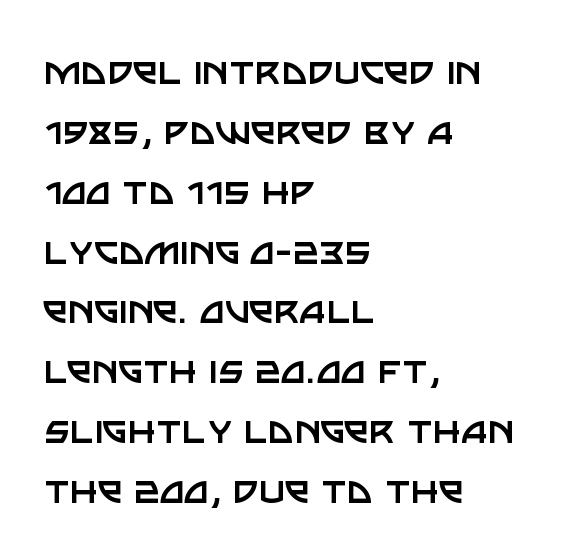
Varying glyph widths throughout — classic text-font behaviour. Casual observation: everything's shoved over to the left. Style check: upright. The specimen omits any rule beneath the text block's lines. Inter-character spacing is left at the font's built-in metrics. The type family on display is of the sans-serif kind.
